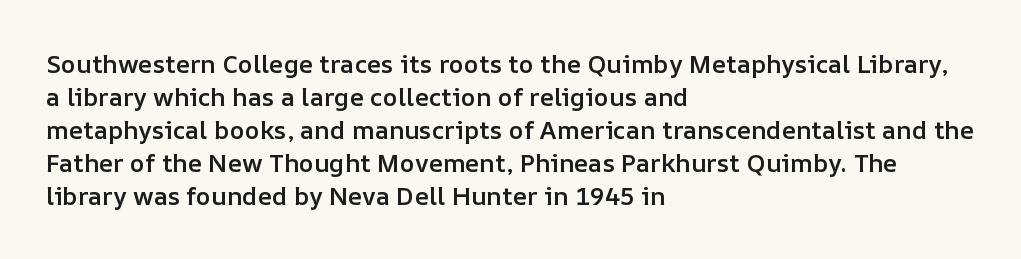
{"italic": "no", "bold": "semi", "underline": "no", "align": "left", "line_spacing": "normal", "line_spacing_ratio": 1.32, "letter_spacing": "normal", "letter_spacing_em": 0.0, "glyph_px": 25}
